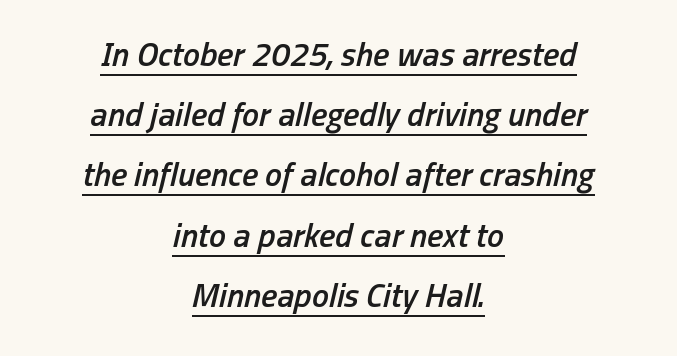
Q: Is the text bold? A: Semi-bold.
Q: Is the text italic (slanted)? A: Yes, it leans right by about 13 degrees.
Q: Is the text underlined? A: Yes.
Q: How is the paragraph aligned? A: Centered.
Q: Is the spacing between letters normal or unusually wide? A: Normal.
Q: Width (condensed, normal, or wide)? A: Condensed.
Q: Stroke contrast? A: Low.
Q: x-height? A: Medium.
Q: Monospaced? A: No.
